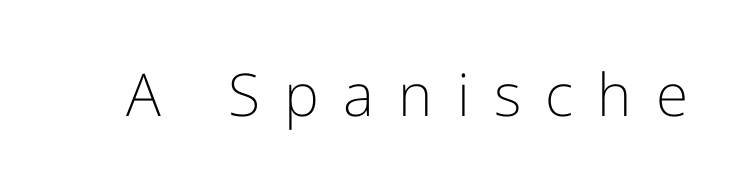
What stands out about the letter spacing? Its width — letters are far apart. Observe the absence of serifs on each vertical stroke in this sample. Here the designer chose a conventional face with non-uniform glyph widths. The specimen omits any rule beneath the text block's lines. Italic? Not at all — the glyphs are vertical. Weight class: somewhere from thin through regular.
